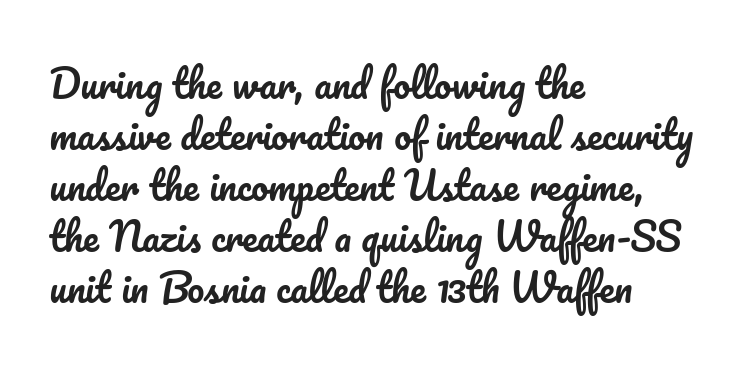
Q: Is the text italic (slanted)? A: Yes.
Q: Is the text underlined? A: No.
Q: How is the paragraph aligned? A: Left-aligned.
Q: Is the spacing between letters normal or unusually wide? A: Normal.
Q: Is the spacing between lines tight, normal or loose? A: Normal.
Q: Width (condensed, normal, or wide)? A: Normal.
Q: Stroke contrast? A: Low.
Q: x-height? A: Small.
Q: Monospaced? A: No.
